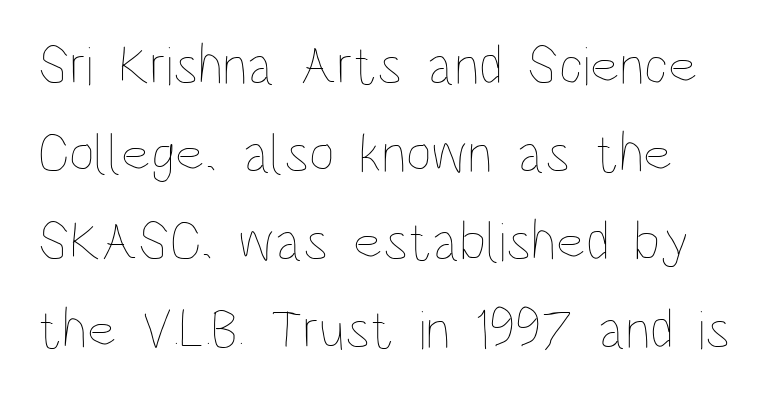
{"italic": "no", "bold": "no", "weight": "thin", "width": "condensed", "stroke_contrast": "low", "x_height": "large", "monospaced": "no", "underline": "no", "line_spacing": "normal", "line_spacing_ratio": 1.57, "letter_spacing": "normal", "letter_spacing_em": 0.0, "glyph_px": 56}
